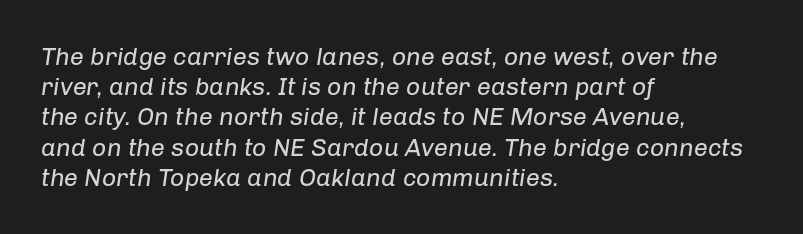
{"italic": "yes", "lean": "right", "slant_degrees": 8, "bold": "no", "underline": "no", "align": "left", "line_spacing_ratio": 1.21, "letter_spacing": "normal", "letter_spacing_em": 0.0, "glyph_px": 25}
